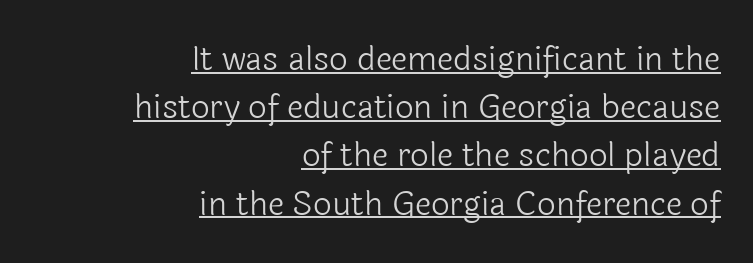
{"serif": "no", "italic": "no", "bold": "no", "weight": "light", "width": "normal", "x_height": "medium", "monospaced": "no", "underline": "yes", "align": "right", "line_spacing": "normal", "line_spacing_ratio": 1.46, "letter_spacing": "normal", "letter_spacing_em": 0.0, "glyph_px": 33}
